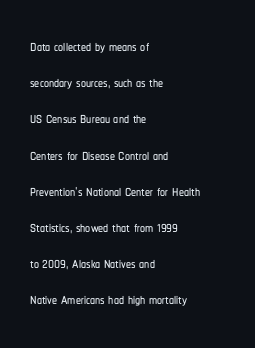
Q: Is the text italic (slanted)? A: No, it is upright.
Q: Is the text underlined? A: No.
Q: How is the paragraph aligned? A: Left-aligned.
Q: Is the spacing between letters normal or unusually wide? A: Normal.
